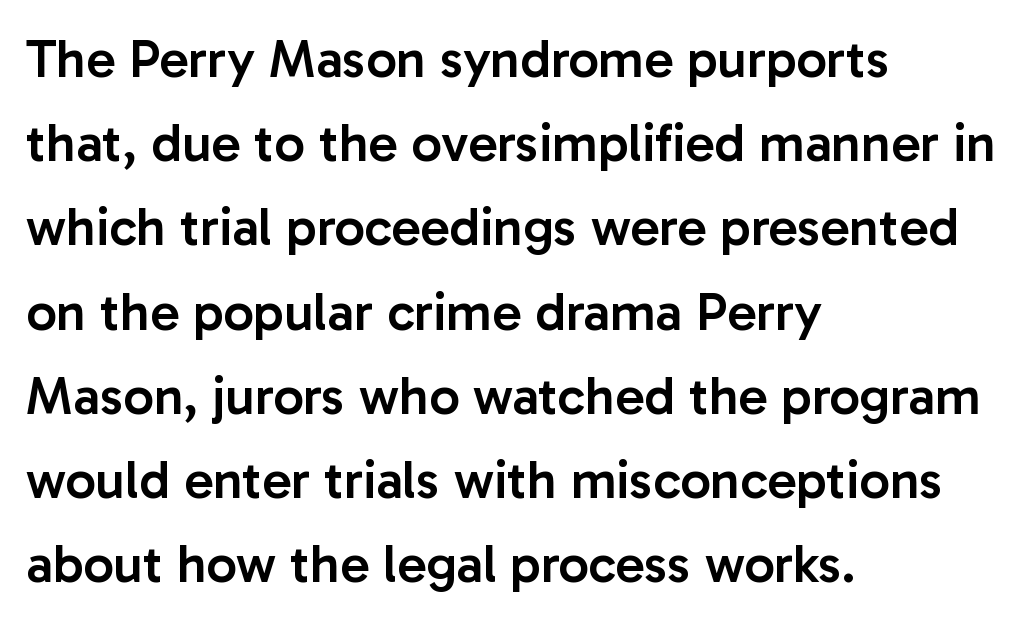
Q: Is the text bold? A: Semi-bold.
Q: Is the text italic (slanted)? A: No, it is upright.
Q: Is the typeface a serif or a sans-serif typeface? A: Sans-serif.
Q: Is the text underlined? A: No.
Q: How is the paragraph aligned? A: Left-aligned.
Q: Is the spacing between letters normal or unusually wide? A: Normal.
Q: Is the spacing between lines tight, normal or loose? A: Normal.
Q: Width (condensed, normal, or wide)? A: Normal.
Q: Stroke contrast? A: Low.
Q: x-height? A: Medium.
Q: Monospaced? A: No.
